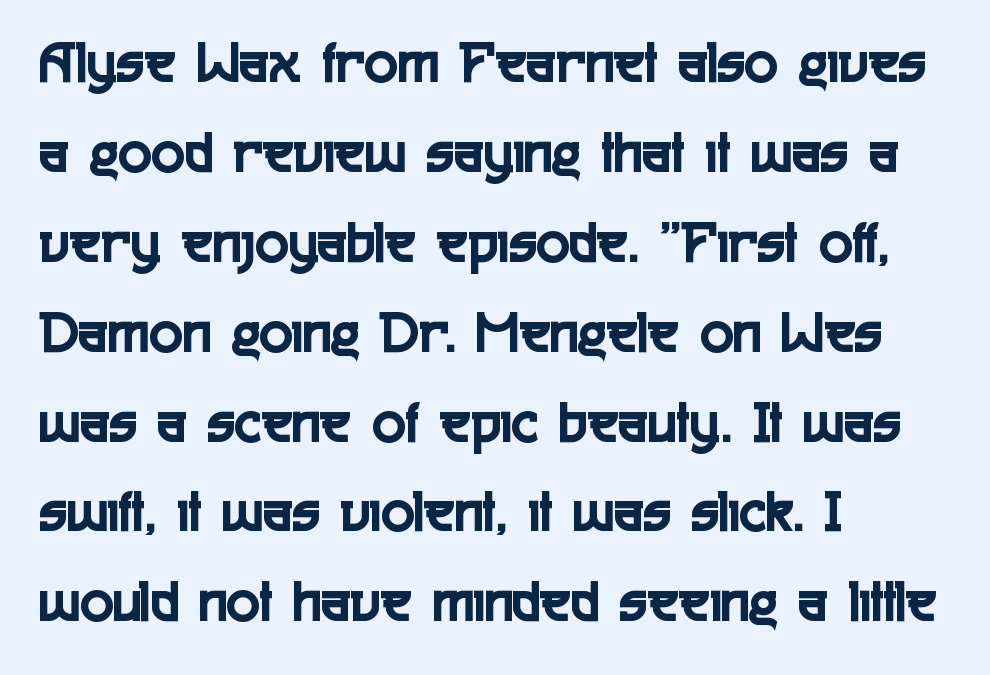
Decoration check: the copy has no underline. The rendering uses natural spacing where letterforms have individual widths. The face used here is rendered with its standard letterfit. Typeset ragged right — the left edge is the straight one. Type style note: lacks serifs. Unlike italic type, these characters show no tilt at all.
